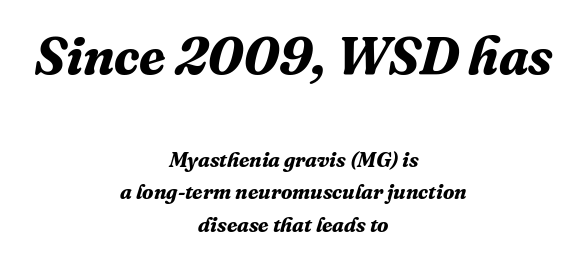
The image shows 53 px bold serif type, italic (leaning right); set centered, normal line spacing (1.54x), normal letter spacing, not underlined; the first (top) block is 2.52x larger; medium stroke contrast and a medium x-height.
